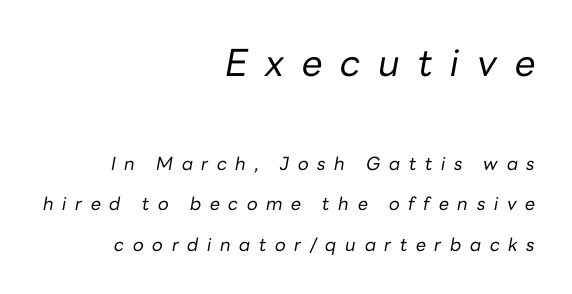
{"italic": "yes", "lean": "right", "slant_degrees": 10, "bold": "no", "weight": "regular", "width": "normal", "stroke_contrast": "low", "x_height": "medium", "monospaced": "no", "underline": "no", "align": "right", "line_spacing": "loose", "line_spacing_ratio": 2.27, "letter_spacing": "wide", "letter_spacing_em": 0.48, "larger_block": "first", "size_ratio": 2.06, "glyph_px": 37}
